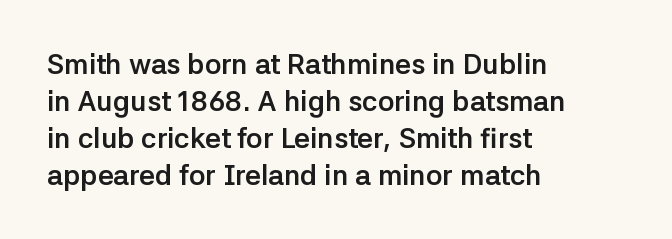
{"serif": "no", "italic": "no", "bold": "yes", "weight": "semibold", "width": "normal", "stroke_contrast": "low", "x_height": "medium", "monospaced": "no", "underline": "no", "align": "left", "line_spacing": "normal", "line_spacing_ratio": 1.32, "letter_spacing": "normal", "letter_spacing_em": 0.0, "glyph_px": 28}
